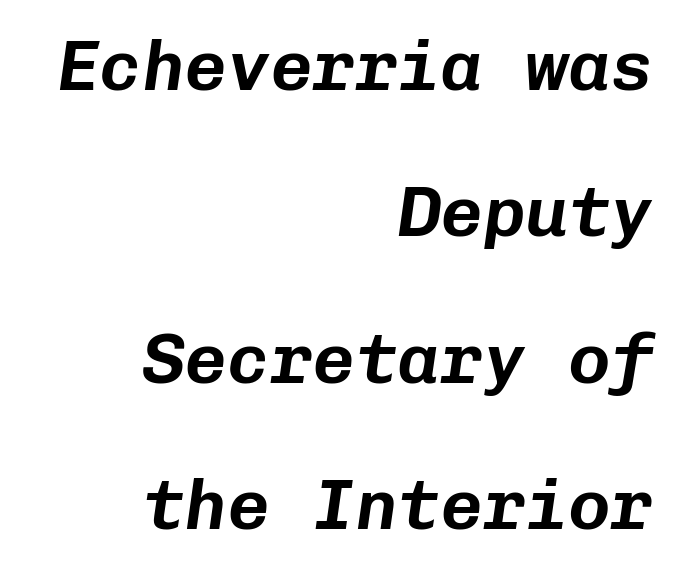
Standard letterfit; no display-style spreading of the glyphs. This sample uses an oblique cut, with every glyph tilted off the vertical. The passage shown is typed in a monospace face where columns stay perfectly aligned. Each row of text sits above clean, open space. Each line ends at the same right margin while the left side varies. Notice the wide empty band between every row — that's loose leading.
